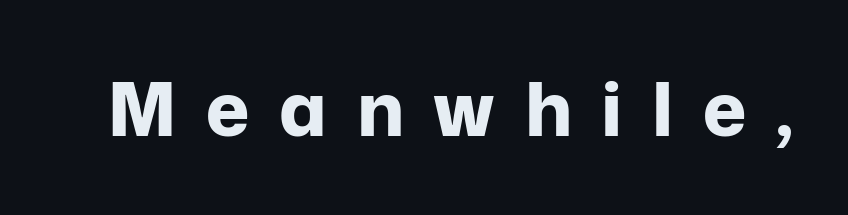
Serifs: no, the terminals of the letterforms are clean. Glance below the letters and you will spot only blank space. Think of a printed novel: that variable character pitch is what you see here. Students, this is bold: see how much ink each stroke carries.
